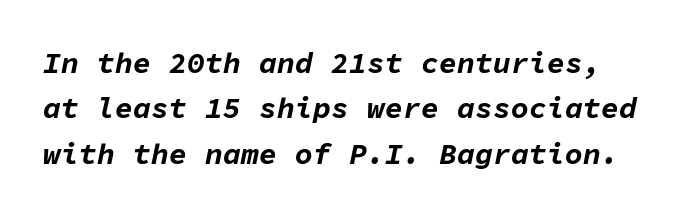
The image shows 30 px bold type, italic (leaning right), monospaced; set normal line spacing (1.51x), normal letter spacing, not underlined; low stroke contrast and a medium x-height.
